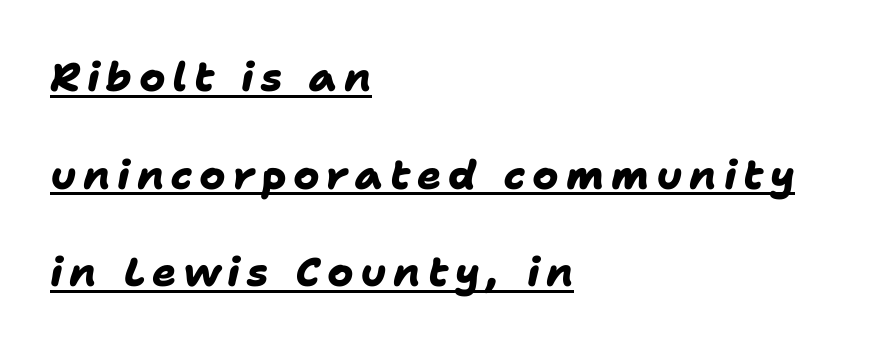
The image shows 40 px heavy sans-serif type; set left-aligned, loose line spacing (2.44x), underlined; low stroke contrast and a medium x-height.
